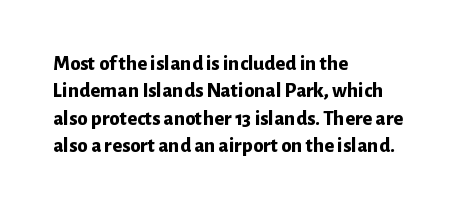
Q: Is the text bold? A: Yes.
Q: Is the text italic (slanted)? A: No, it is upright.
Q: Is the text underlined? A: No.
Q: How is the paragraph aligned? A: Left-aligned.
Q: Is the spacing between letters normal or unusually wide? A: Normal.
Q: Is the spacing between lines tight, normal or loose? A: Normal.
